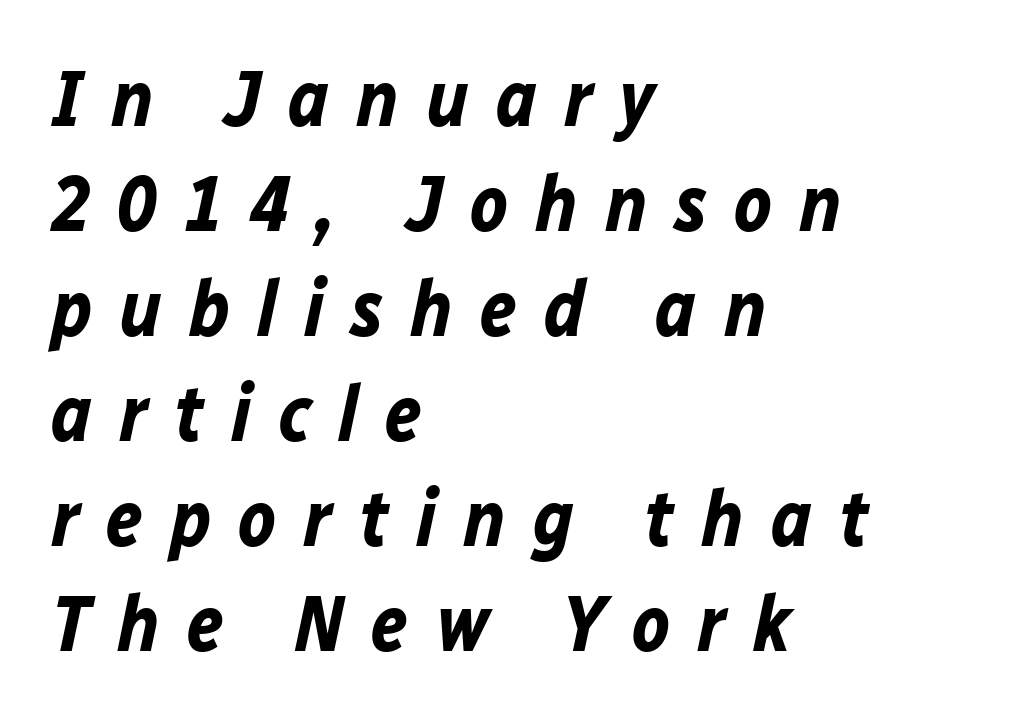
{"italic": "yes", "lean": "right", "slant_degrees": 12, "bold": "yes", "weight": "bold", "width": "normal", "stroke_contrast": "low", "x_height": "medium", "monospaced": "no", "underline": "no", "align": "left", "line_spacing": "normal", "line_spacing_ratio": 1.33, "letter_spacing": "wide", "letter_spacing_em": 0.34, "glyph_px": 79}
